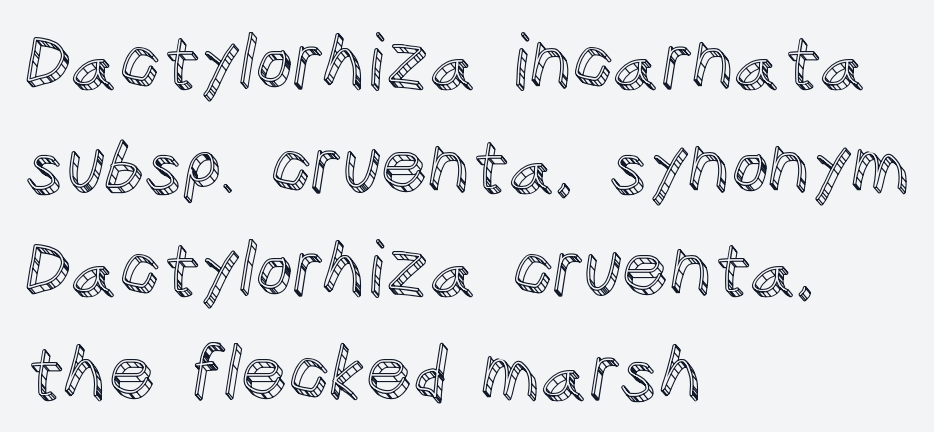
{"width": "normal", "x_height": "large", "monospaced": "no", "underline": "no", "align": "left", "line_spacing": "normal", "line_spacing_ratio": 1.4, "letter_spacing": "normal", "letter_spacing_em": 0.0, "glyph_px": 74}
